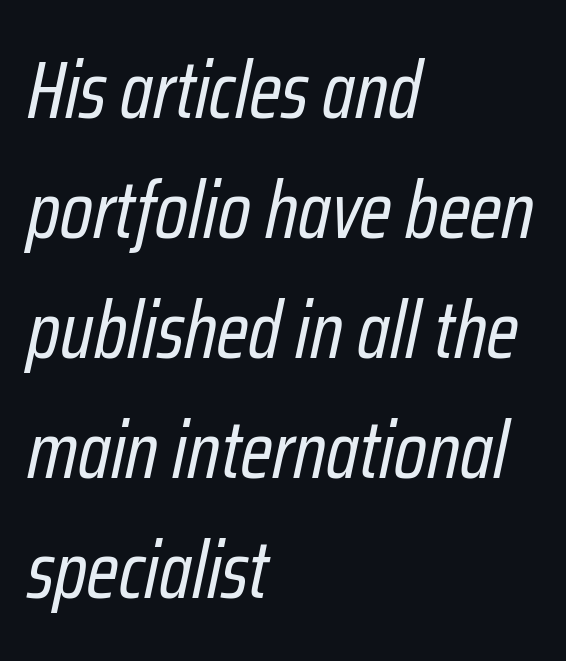
Q: Is the text bold? A: No.
Q: Is the text italic (slanted)? A: Yes, it leans right by about 12 degrees.
Q: Is the text underlined? A: No.
Q: How is the paragraph aligned? A: Left-aligned.
Q: Is the spacing between letters normal or unusually wide? A: Normal.
Q: Is the spacing between lines tight, normal or loose? A: Normal.
Q: Width (condensed, normal, or wide)? A: Condensed.
Q: Stroke contrast? A: Low.
Q: x-height? A: Medium.
Q: Monospaced? A: No.
